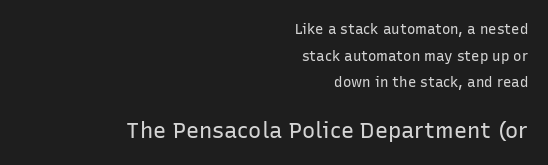
The line-height multiplier appears high, well above default. The line texture is even and compact thanks to regular tracking. Here the second block reads like a headline and the first like body copy. A student would call this right alignment; a typographer would say flush right, rag left. Descenders hang freely into open space. A typesetter would mark this as roman, not italic.
